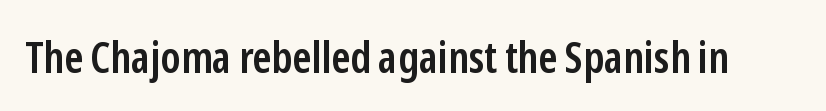
Q: Is the text bold? A: Semi-bold.
Q: Is the text italic (slanted)? A: No, it is upright.
Q: Is the typeface a serif or a sans-serif typeface? A: Sans-serif.
Q: Is the text underlined? A: No.
Q: Is the spacing between letters normal or unusually wide? A: Normal.
Q: Width (condensed, normal, or wide)? A: Condensed.
Q: Stroke contrast? A: Low.
Q: x-height? A: Medium.
Q: Monospaced? A: No.
